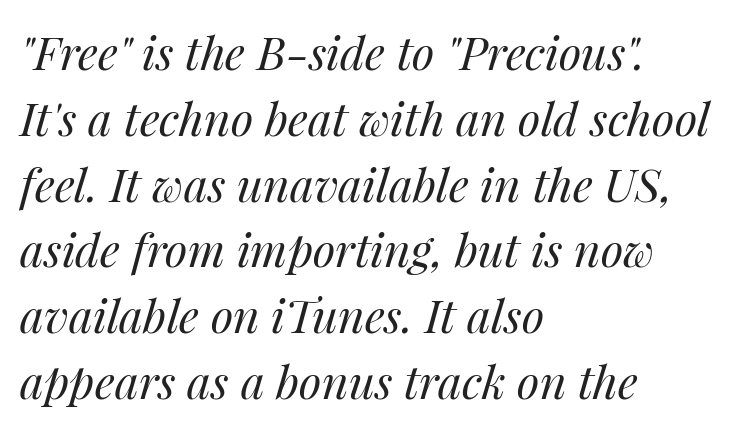
{"italic": "yes", "lean": "right", "slant_degrees": 14, "bold": "no", "weight": "regular", "width": "normal", "stroke_contrast": "medium", "x_height": "medium", "monospaced": "no", "underline": "no", "align": "left", "line_spacing": "normal", "line_spacing_ratio": 1.43, "letter_spacing": "normal", "letter_spacing_em": 0.0, "glyph_px": 46}
